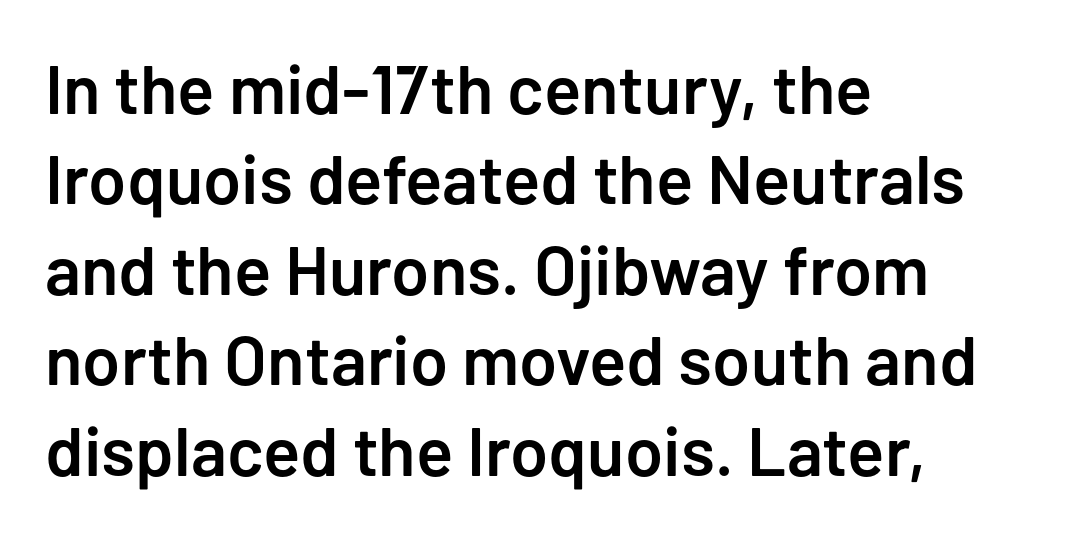
The image shows 69 px semibold sans-serif type, upright; set left-aligned, normal line spacing (1.31x), normal letter spacing, not underlined; low stroke contrast and a medium x-height.
